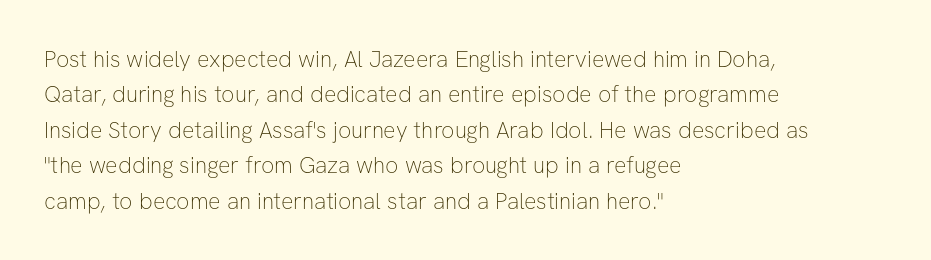
The face looks like a standard text weight, possibly lighter. Vertical strokes here are truly vertical. These lines keep a tight, regular rhythm from letter to letter. Leading matches the norm, producing a regular column. Left-aligned paragraph, ragged on the right. The space directly below the letters is spotless.
